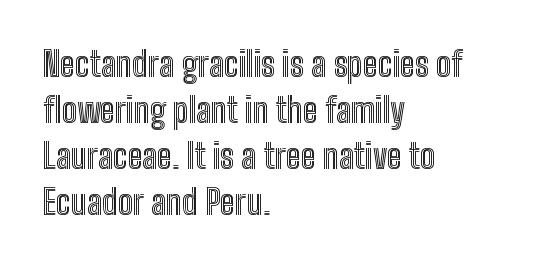
Q: Is the text italic (slanted)? A: No, it is upright.
Q: Is the text underlined? A: No.
Q: How is the paragraph aligned? A: Left-aligned.
Q: Is the spacing between letters normal or unusually wide? A: Normal.
Q: Is the spacing between lines tight, normal or loose? A: Normal.
Q: Width (condensed, normal, or wide)? A: Condensed.
Q: x-height? A: Medium.
Q: Monospaced? A: No.
